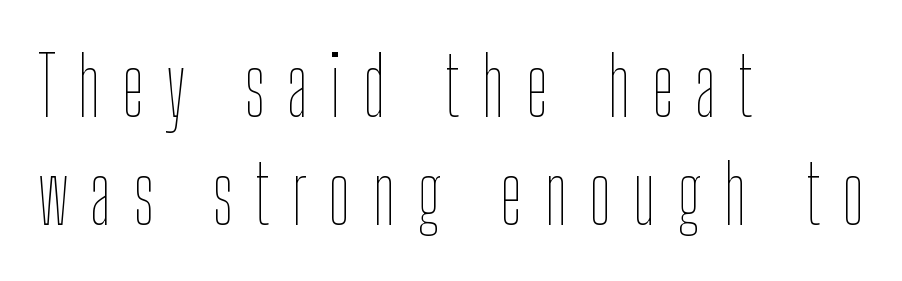
Q: Is the text bold? A: No.
Q: Is the text italic (slanted)? A: No, it is upright.
Q: Is the text underlined? A: No.
Q: How is the paragraph aligned? A: Left-aligned.
Q: Is the spacing between letters normal or unusually wide? A: Unusually wide.
Q: Is the spacing between lines tight, normal or loose? A: Normal.
Q: Width (condensed, normal, or wide)? A: Condensed.
Q: Stroke contrast? A: Low.
Q: x-height? A: Medium.
Q: Monospaced? A: No.
